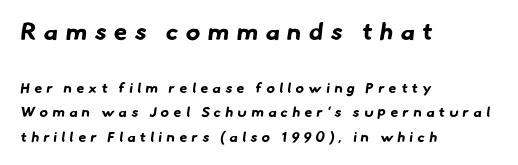
Q: Is the text bold? A: Yes.
Q: Is the text underlined? A: No.
Q: How is the paragraph aligned? A: Left-aligned.
Q: Is the spacing between letters normal or unusually wide? A: Unusually wide.
Q: Which block of text is set in a larger size, the first (top) or the second (bottom)? A: The first (top) one.
